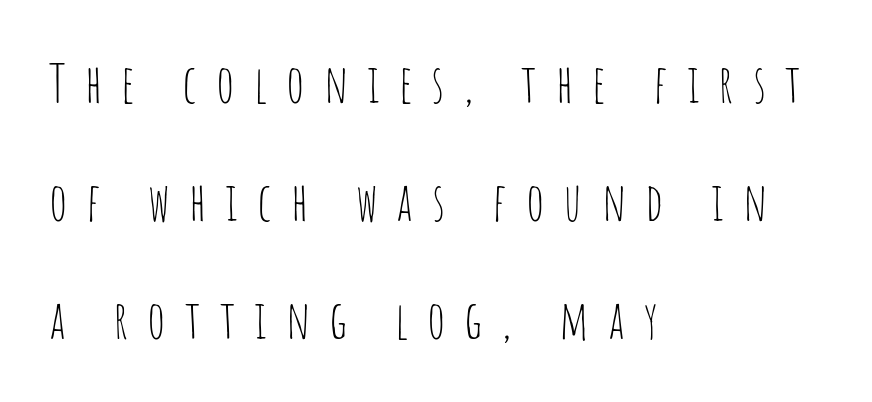
The image shows 53 px thin, condensed sans-serif type, upright; set left-aligned, loose line spacing (2.23x), unusually wide letter spacing (+0.36 em), not underlined; low stroke contrast and a large x-height.
